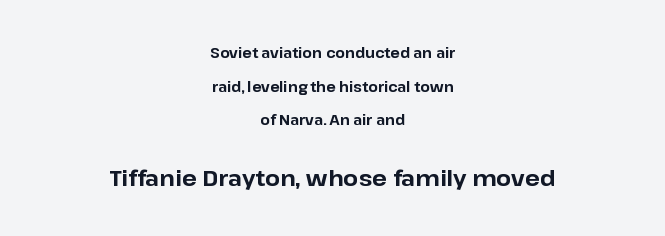
Here the second block reads like a headline and the first like body copy. If you drew a line through each stem, it would be perfectly vertical. The face used here has the dense, thick strokes of a bold. The lines are spread far apart with generous leading. Words appear dense and cohesive because spacing is normal. This sample is center-justified, so both line endings float freely.
